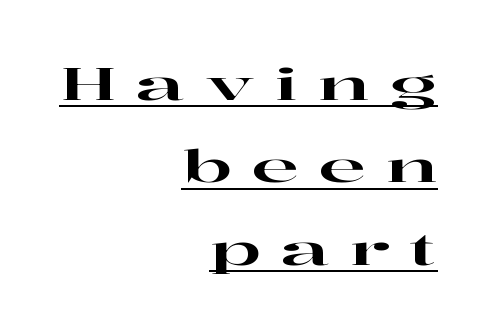
{"serif": "yes", "italic": "no", "width": "wide", "stroke_contrast": "high", "x_height": "medium", "monospaced": "no", "underline": "yes", "align": "right", "line_spacing_ratio": 1.87, "letter_spacing": "wide", "letter_spacing_em": 0.46, "glyph_px": 44}
